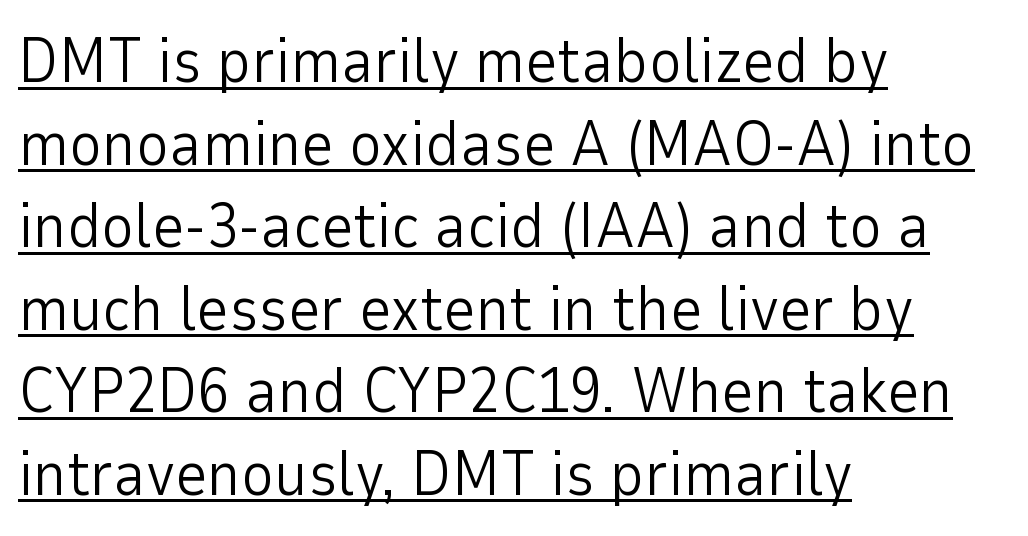
The image shows 63 px light sans-serif type, upright; set left-aligned, normal line spacing (1.31x), normal letter spacing, underlined; low stroke contrast and a medium x-height.
